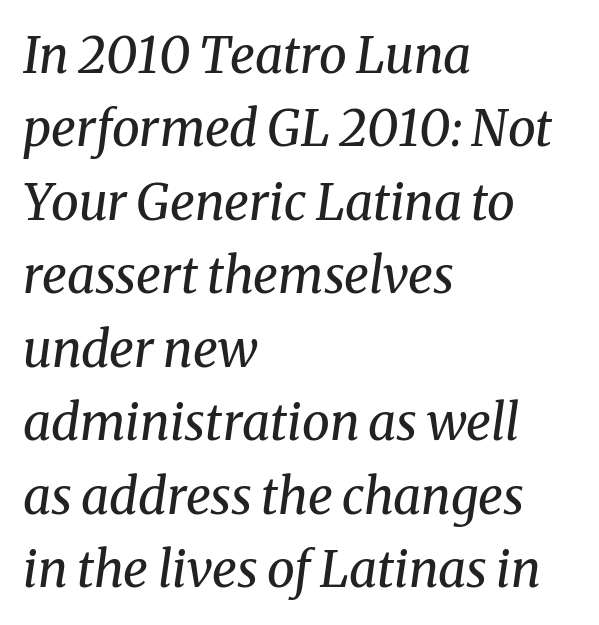
Look at the tracking — it's just the regular setting, nothing added. Each stroke keeps to a modest, everyday thickness or less. You can tell it's italic because the verticals aren't actually vertical. Character widths vary here, with narrow letters taking less room than wide ones.
